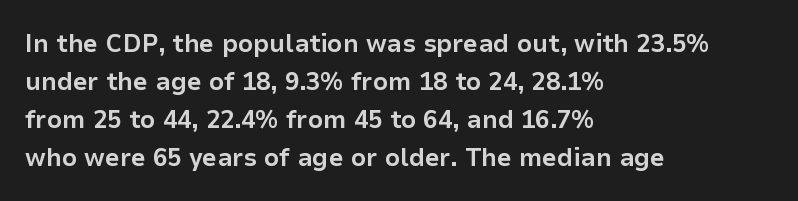
{"italic": "no", "bold": "yes", "underline": "no", "align": "left", "line_spacing": "normal", "line_spacing_ratio": 1.46, "letter_spacing": "normal", "letter_spacing_em": 0.0, "glyph_px": 26}
